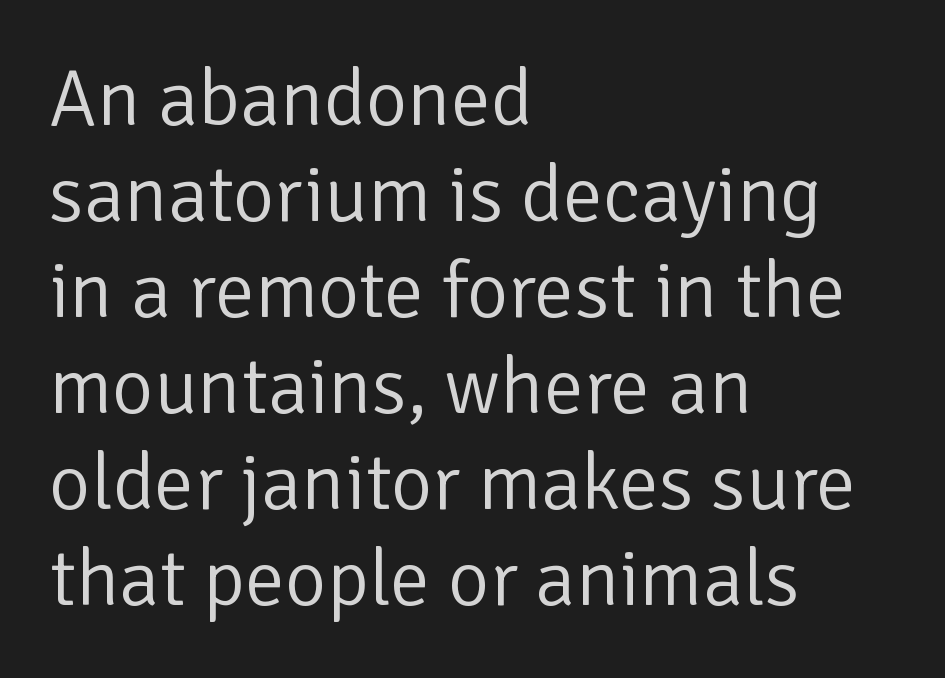
Q: Is the text bold? A: No.
Q: Is the text italic (slanted)? A: No, it is upright.
Q: Is the typeface a serif or a sans-serif typeface? A: Sans-serif.
Q: Is the text underlined? A: No.
Q: How is the paragraph aligned? A: Left-aligned.
Q: Is the spacing between letters normal or unusually wide? A: Normal.
Q: Width (condensed, normal, or wide)? A: Normal.
Q: Stroke contrast? A: Low.
Q: x-height? A: Medium.
Q: Monospaced? A: No.
